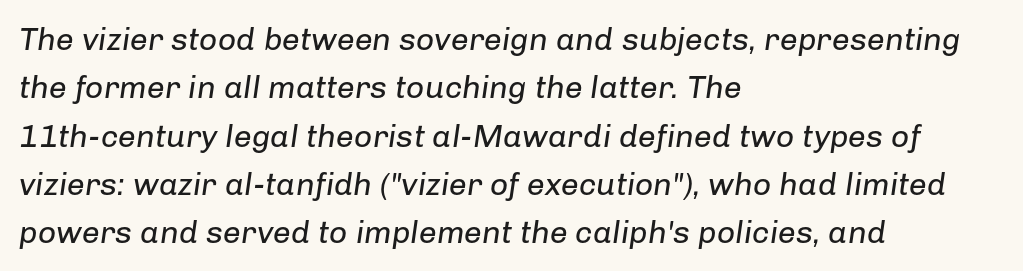
Q: Is the text bold? A: No.
Q: Is the text italic (slanted)? A: Yes, it leans right by about 8 degrees.
Q: Is the text underlined? A: No.
Q: How is the paragraph aligned? A: Left-aligned.
Q: Is the spacing between letters normal or unusually wide? A: Normal.
Q: Is the spacing between lines tight, normal or loose? A: Normal.
Q: Width (condensed, normal, or wide)? A: Normal.
Q: Stroke contrast? A: Low.
Q: x-height? A: Medium.
Q: Monospaced? A: No.
